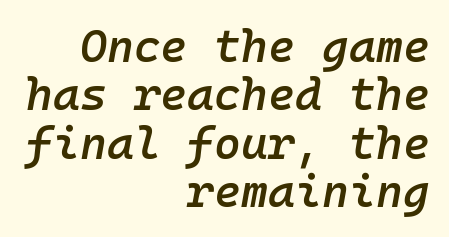
Fixed-width glyphs throughout — classic coding-font behaviour. Type without underlining. The font's italic variant was chosen for this text. These lines stack with their right ends in a neat column. Slightly chunky letters — semibold, I'd say, not full bold.
